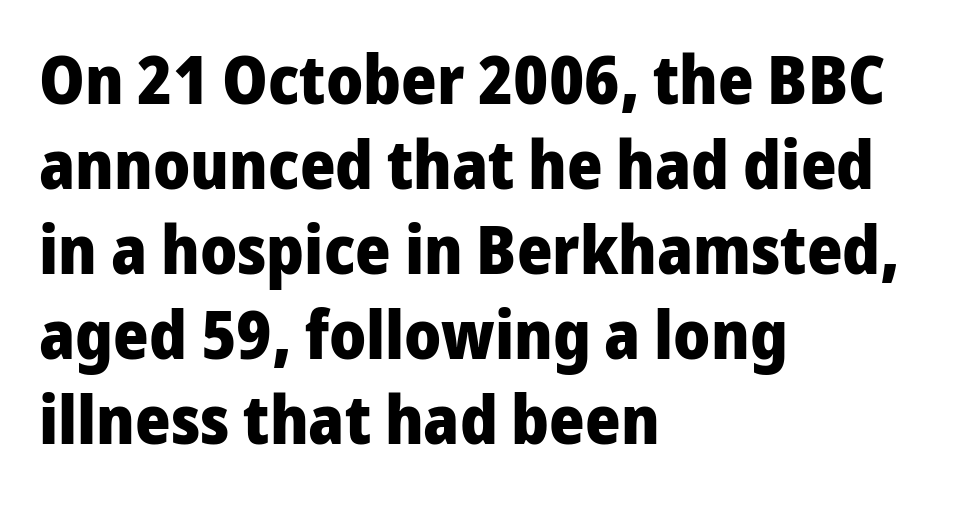
Q: Is the text bold? A: Yes.
Q: Is the text italic (slanted)? A: No, it is upright.
Q: Is the typeface a serif or a sans-serif typeface? A: Sans-serif.
Q: Is the text underlined? A: No.
Q: How is the paragraph aligned? A: Left-aligned.
Q: Is the spacing between letters normal or unusually wide? A: Normal.
Q: Is the spacing between lines tight, normal or loose? A: Normal.
Q: Width (condensed, normal, or wide)? A: Normal.
Q: Stroke contrast? A: Low.
Q: x-height? A: Medium.
Q: Monospaced? A: No.
